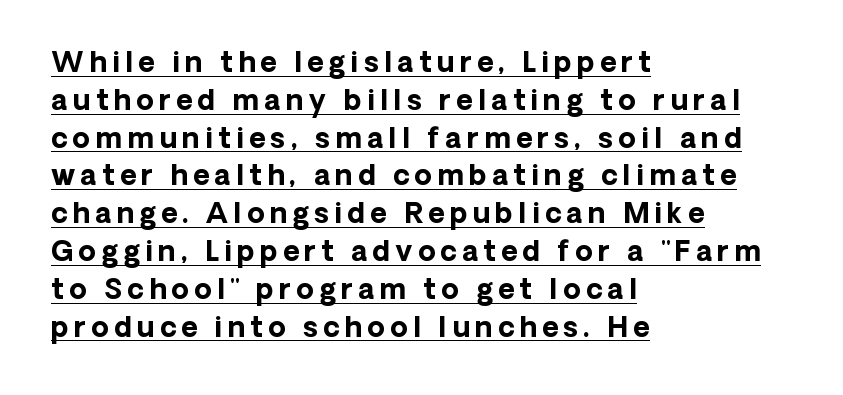
The image shows 28 px bold sans-serif type, upright; set left-aligned, normal line spacing (1.35x), underlined; low stroke contrast and a medium x-height.
